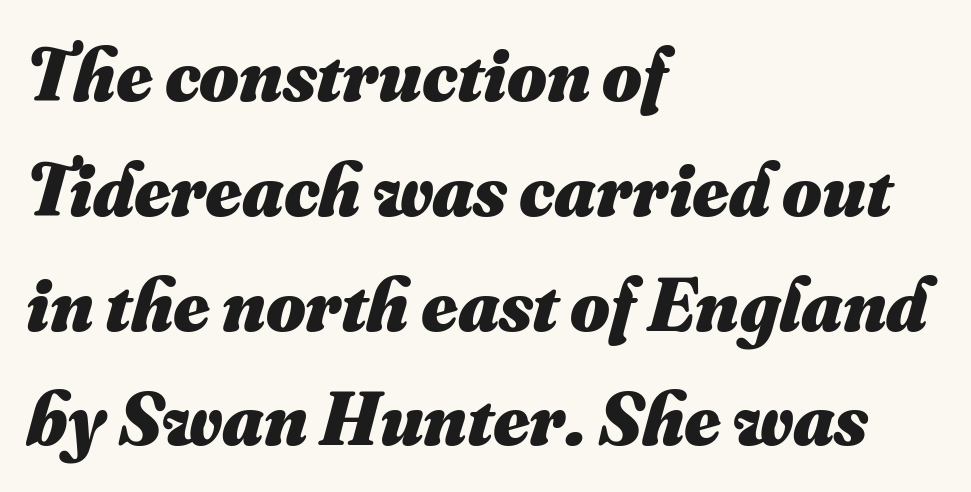
The setting favours the left margin, as ordinary paragraphs usually do. Strong, thick strokes mark this as bold type. A typesetter would call this zero additional tracking. Proportional: the letters do not fall into vertical columns. Summary of vertical rhythm: regular, with standard interline spacing.
